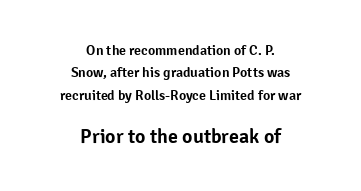
The image shows 20 px text type, upright; set centered, normal line spacing (1.6x), normal letter spacing, not underlined; the second (bottom) block is 1.43x larger.
